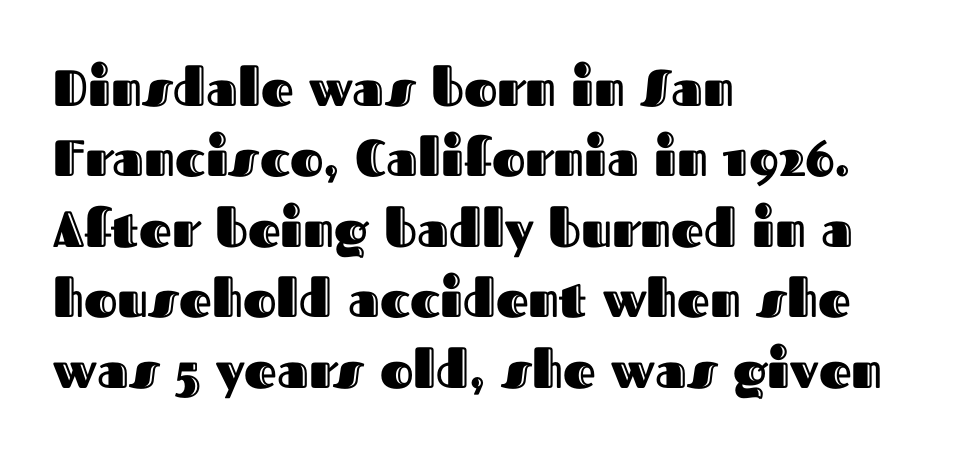
{"italic": "no", "width": "normal", "x_height": "medium", "monospaced": "no", "underline": "no", "align": "left", "line_spacing": "normal", "line_spacing_ratio": 1.38, "letter_spacing": "normal", "letter_spacing_em": 0.0, "glyph_px": 51}
